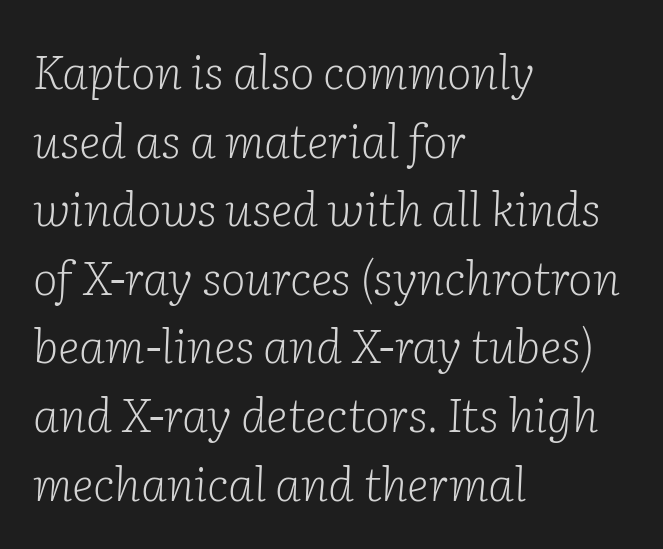
Q: Is the text bold? A: No.
Q: Is the text italic (slanted)? A: Yes, it leans right by about 2 degrees.
Q: Is the typeface a serif or a sans-serif typeface? A: Serif.
Q: Is the text underlined? A: No.
Q: How is the paragraph aligned? A: Left-aligned.
Q: Is the spacing between letters normal or unusually wide? A: Normal.
Q: Is the spacing between lines tight, normal or loose? A: Normal.
Q: Width (condensed, normal, or wide)? A: Normal.
Q: Stroke contrast? A: Low.
Q: x-height? A: Medium.
Q: Monospaced? A: No.
